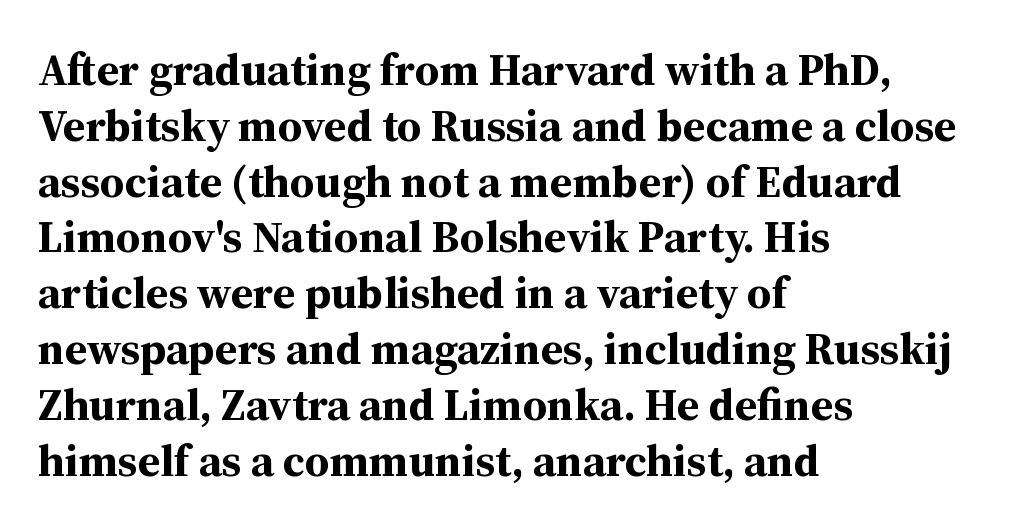
The image shows 45 px bold serif type, upright; set left-aligned, line spacing 1.24x, normal letter spacing, not underlined; medium stroke contrast and a medium x-height.
